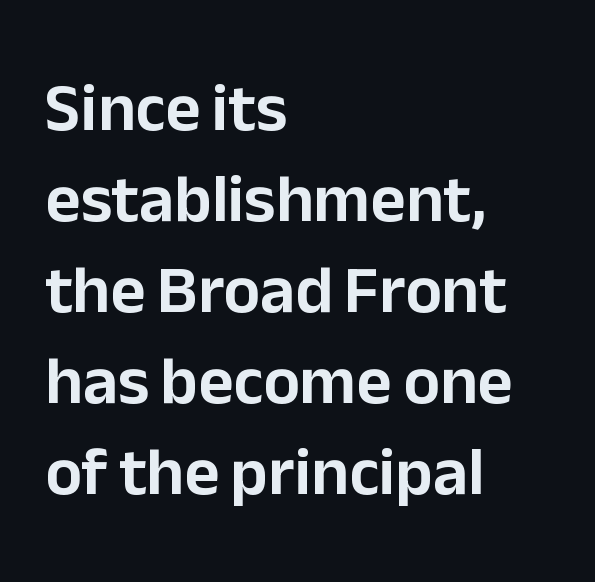
The image shows 68 px sans-serif type, upright; set left-aligned, normal line spacing (1.34x), normal letter spacing, not underlined; low stroke contrast and a medium x-height.
